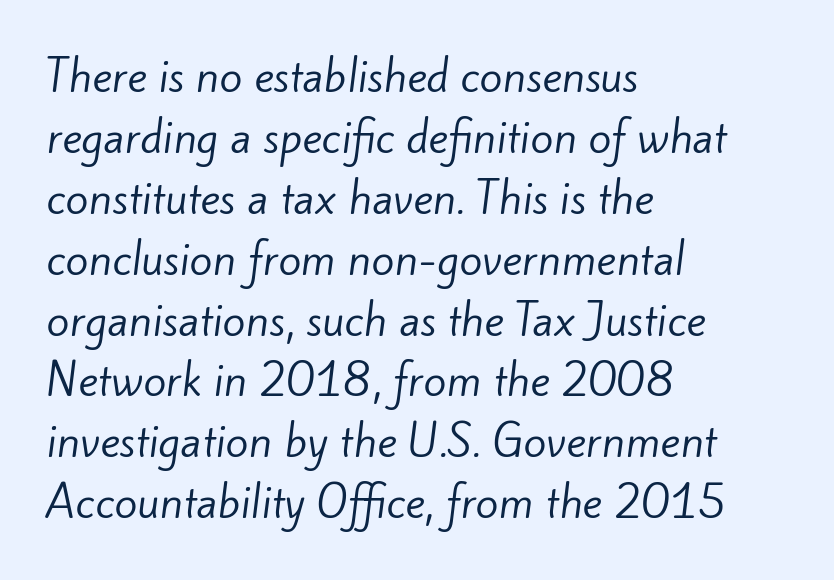
Regular leading. There is no visible air inserted between adjacent glyphs. The letterforms sit at book weight or below. The rendering uses natural spacing where letterforms have individual widths. Rule under the text: the space is simply empty.
